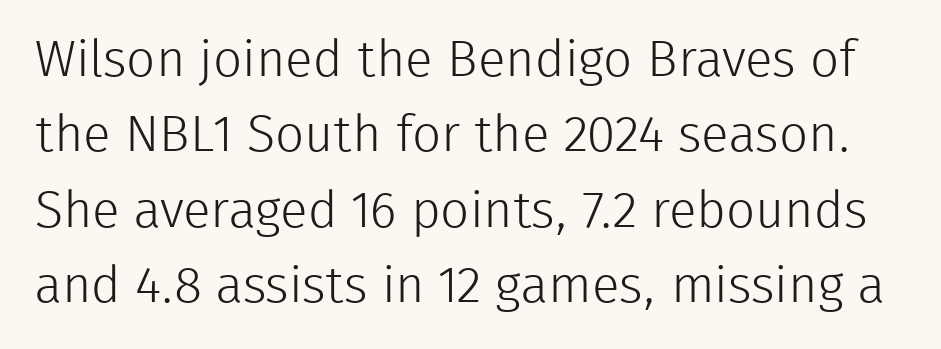
Ink coverage per letter is moderate at most. Unlike italic type, these characters show no tilt at all. The letters carry no serifs — their stems end cleanly without finishing strokes. A typesetter would call this proportional, since set widths differ per character. Decoration check: the copy has no underline. Each word holds together tightly as a unit, with standard inter-letter gaps.
